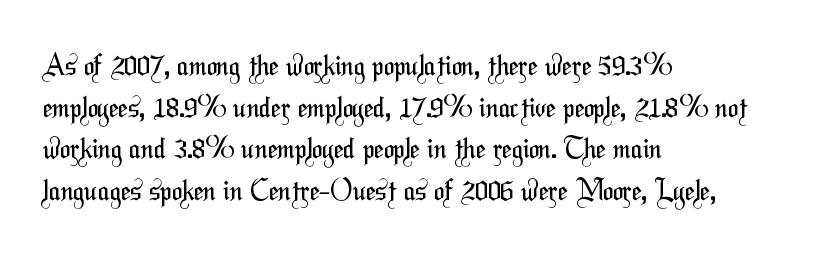
You could not count columns in this text — the font is proportionally spaced. Interline gaps are of average width in this sample. Only glyphs here, with clear space below each row. Where is the straight margin? On the left. The passage shown is typeset with a sans-serif family.
